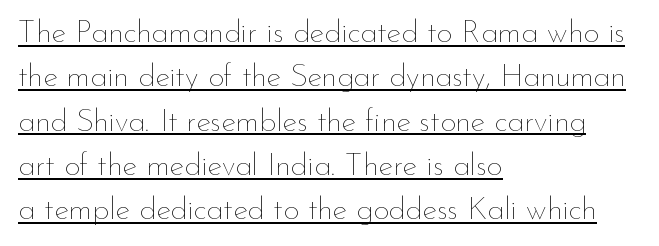
{"italic": "no", "bold": "no", "weight": "thin", "width": "normal", "stroke_contrast": "low", "x_height": "small", "monospaced": "no", "underline": "yes", "align": "left", "line_spacing": "normal", "line_spacing_ratio": 1.43, "letter_spacing": "normal", "letter_spacing_em": 0.0, "glyph_px": 31}
